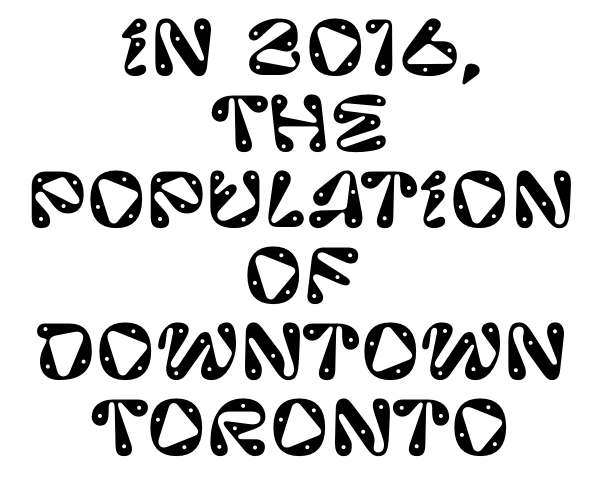
Alignment: centered. Observe the ordinary spacing: letters are neighbours, not strangers. Beneath every word, the page is bare. The passage shown is typed in a proportional face where columns would drift.
